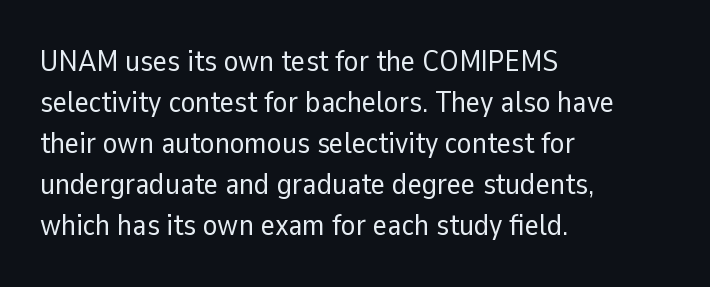
{"serif": "no", "italic": "no", "bold": "no", "weight": "regular", "width": "normal", "stroke_contrast": "low", "x_height": "medium", "monospaced": "no", "underline": "no", "align": "left", "line_spacing": "normal", "line_spacing_ratio": 1.37, "letter_spacing": "normal", "letter_spacing_em": 0.0, "glyph_px": 30}
